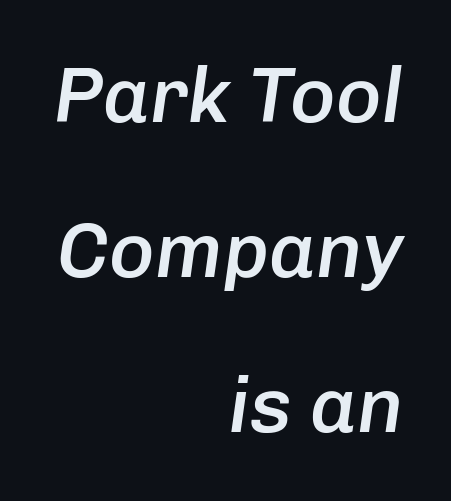
Q: Is the text bold? A: Semi-bold.
Q: Is the text italic (slanted)? A: Yes, it leans right by about 8 degrees.
Q: Is the text underlined? A: No.
Q: How is the paragraph aligned? A: Right-aligned.
Q: Is the spacing between letters normal or unusually wide? A: Normal.
Q: Is the spacing between lines tight, normal or loose? A: Loose.
Q: Width (condensed, normal, or wide)? A: Normal.
Q: Stroke contrast? A: Low.
Q: x-height? A: Medium.
Q: Monospaced? A: No.
